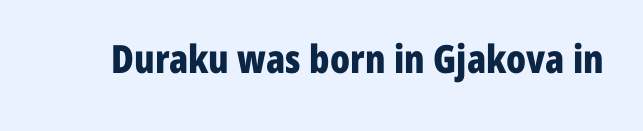
Q: Is the text bold? A: Yes.
Q: Is the text italic (slanted)? A: No, it is upright.
Q: Is the typeface a serif or a sans-serif typeface? A: Sans-serif.
Q: Is the text underlined? A: No.
Q: Is the spacing between letters normal or unusually wide? A: Normal.
Q: Width (condensed, normal, or wide)? A: Condensed.
Q: Stroke contrast? A: Low.
Q: x-height? A: Medium.
Q: Monospaced? A: No.
